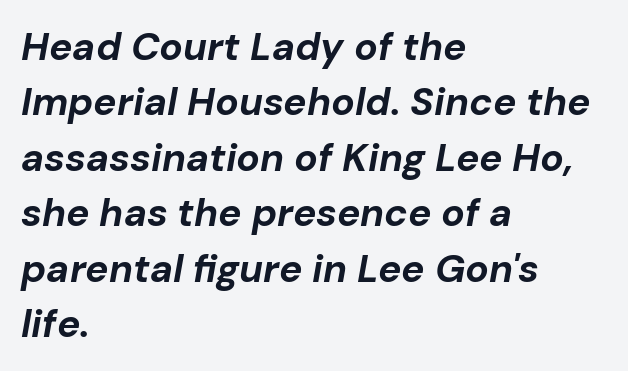
The image shows 39 px bold type, italic (leaning right); set left-aligned, normal line spacing (1.42x), normal letter spacing, not underlined; low stroke contrast and a medium x-height.
